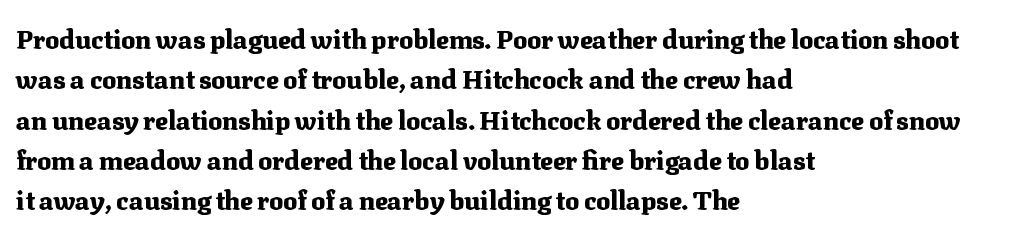
{"italic": "no", "bold": "yes", "underline": "no", "align": "left", "line_spacing": "normal", "line_spacing_ratio": 1.55, "letter_spacing": "normal", "letter_spacing_em": 0.0, "glyph_px": 26}
